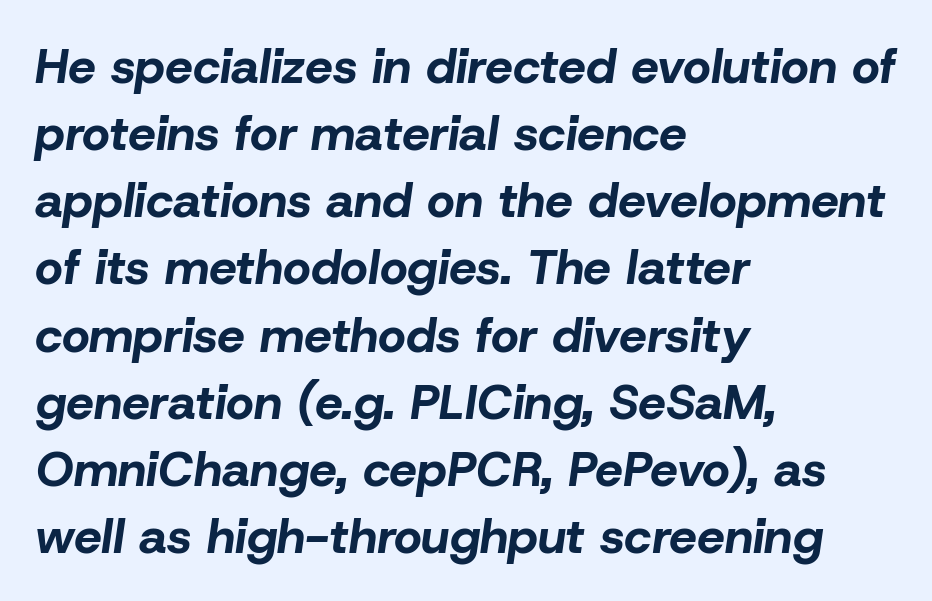
Q: Is the text bold? A: Yes.
Q: Is the text italic (slanted)? A: Yes, it leans right by about 8 degrees.
Q: Is the text underlined? A: No.
Q: How is the paragraph aligned? A: Left-aligned.
Q: Is the spacing between letters normal or unusually wide? A: Normal.
Q: Is the spacing between lines tight, normal or loose? A: Normal.
Q: Width (condensed, normal, or wide)? A: Normal.
Q: Stroke contrast? A: Low.
Q: x-height? A: Medium.
Q: Monospaced? A: No.
